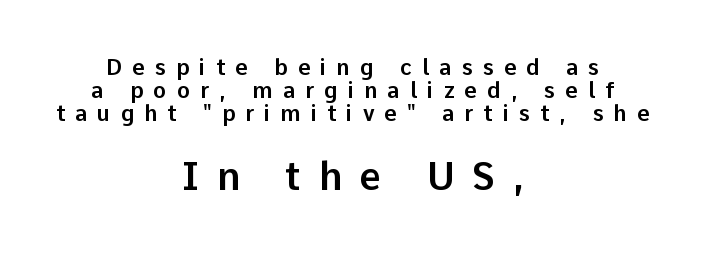
Think of a printed novel: that variable character pitch is what you see here. Has an underline been added? It has not. One glance says dense: line gaps are narrower than usual. Characters remain perfectly vertical along every line.
